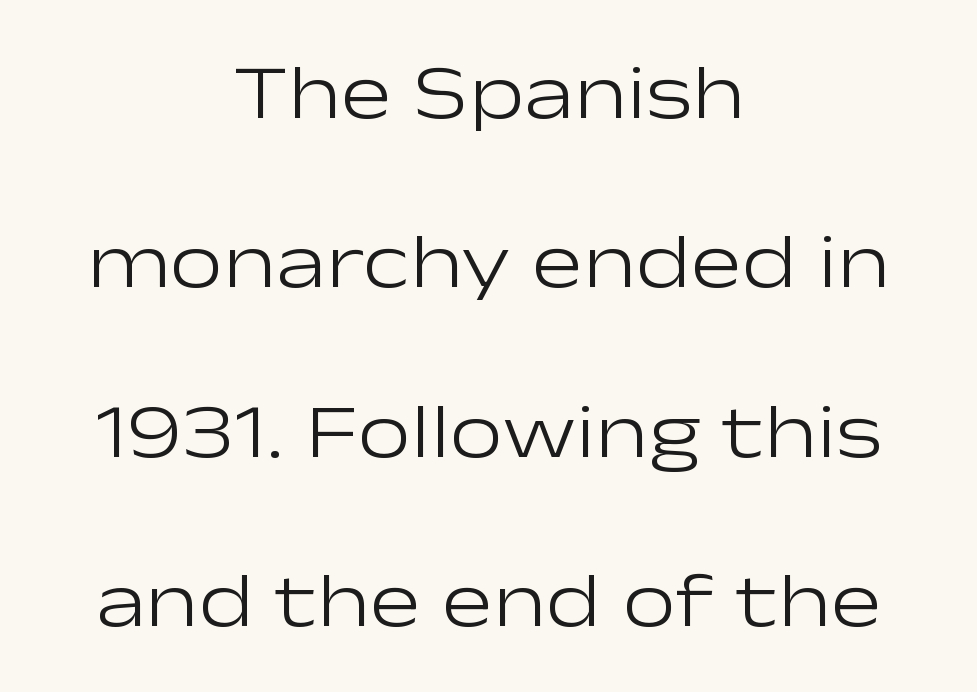
Q: Is the text bold? A: No.
Q: Is the text italic (slanted)? A: No, it is upright.
Q: Is the typeface a serif or a sans-serif typeface? A: Sans-serif.
Q: Is the text underlined? A: No.
Q: How is the paragraph aligned? A: Centered.
Q: Is the spacing between letters normal or unusually wide? A: Normal.
Q: Is the spacing between lines tight, normal or loose? A: Loose.
Q: Width (condensed, normal, or wide)? A: Wide.
Q: Stroke contrast? A: Low.
Q: x-height? A: Medium.
Q: Monospaced? A: No.
